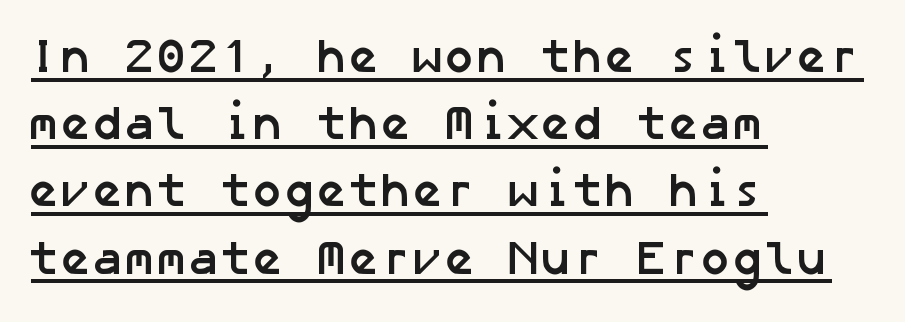
{"serif": "no", "bold": "yes", "weight": "semibold", "width": "normal", "stroke_contrast": "low", "x_height": "medium", "underline": "yes", "align": "left", "line_spacing": "normal", "line_spacing_ratio": 1.4, "letter_spacing": "normal", "letter_spacing_em": 0.0, "glyph_px": 48}
